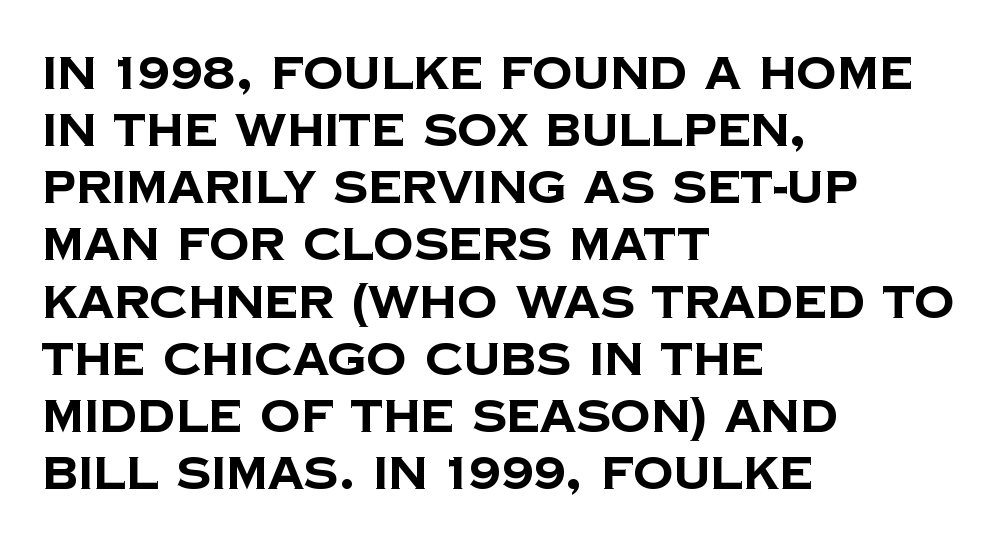
{"serif": "no", "bold": "yes", "weight": "bold", "width": "normal", "stroke_contrast": "low", "x_height": "large", "monospaced": "no", "underline": "no", "align": "left", "line_spacing": "normal", "line_spacing_ratio": 1.27, "letter_spacing": "normal", "letter_spacing_em": 0.0, "glyph_px": 45}
